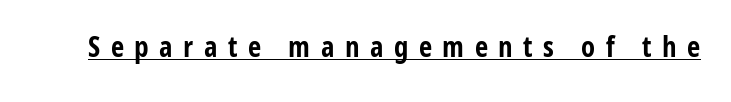
The image shows 29 px bold, condensed sans-serif type, upright; set unusually wide letter spacing (+0.36 em), underlined; low stroke contrast and a medium x-height.
